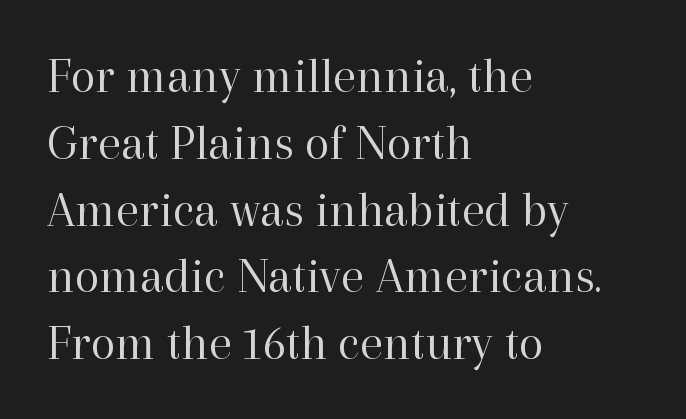
{"serif": "yes", "italic": "no", "bold": "no", "weight": "regular", "width": "normal", "stroke_contrast": "high", "x_height": "medium", "monospaced": "no", "underline": "no", "align": "left", "line_spacing": "normal", "line_spacing_ratio": 1.31, "letter_spacing": "normal", "letter_spacing_em": 0.0, "glyph_px": 51}
